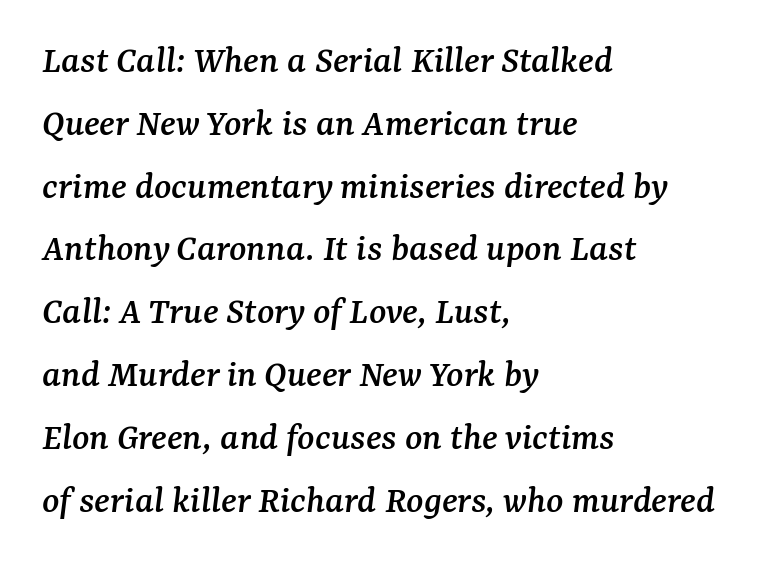
{"serif": "yes", "italic": "yes", "lean": "right", "slant_degrees": 7, "width": "normal", "stroke_contrast": "medium", "x_height": "medium", "monospaced": "no", "underline": "no", "align": "left", "line_spacing": "normal", "line_spacing_ratio": 1.57, "letter_spacing": "normal", "letter_spacing_em": 0.0, "glyph_px": 40}
